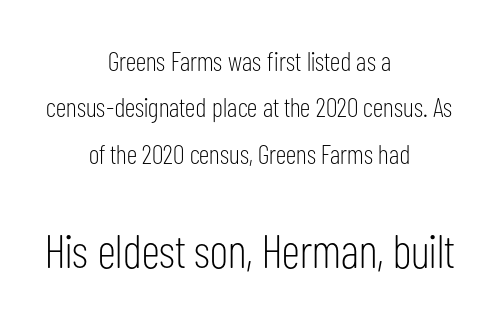
{"serif": "no", "italic": "no", "bold": "no", "weight": "light", "width": "condensed", "stroke_contrast": "low", "x_height": "medium", "monospaced": "no", "underline": "no", "align": "center", "line_spacing_ratio": 1.72, "letter_spacing": "normal", "letter_spacing_em": 0.0, "larger_block": "second", "size_ratio": 1.74, "glyph_px": 47}
